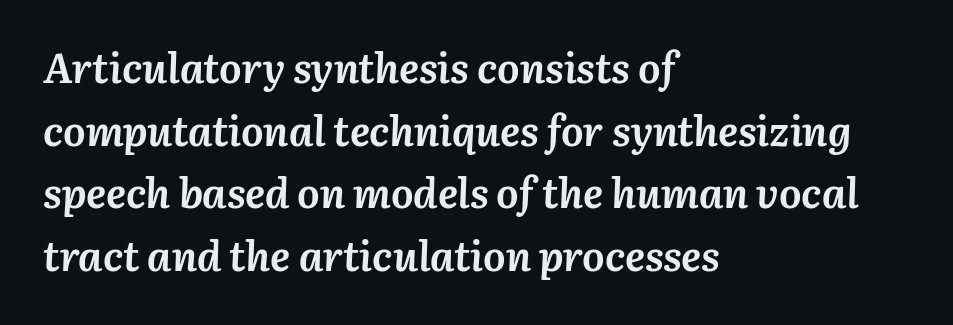
{"italic": "yes", "lean": "right", "slant_degrees": 3, "bold": "yes", "weight": "semibold", "width": "normal", "stroke_contrast": "medium", "x_height": "medium", "monospaced": "no", "underline": "no", "align": "left", "line_spacing": "normal", "line_spacing_ratio": 1.49, "letter_spacing": "normal", "letter_spacing_em": 0.0, "glyph_px": 42}
